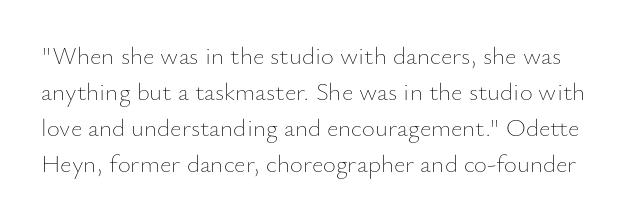
The image shows 25 px text type, upright; set normal line spacing (1.44x), normal letter spacing, not underlined.
